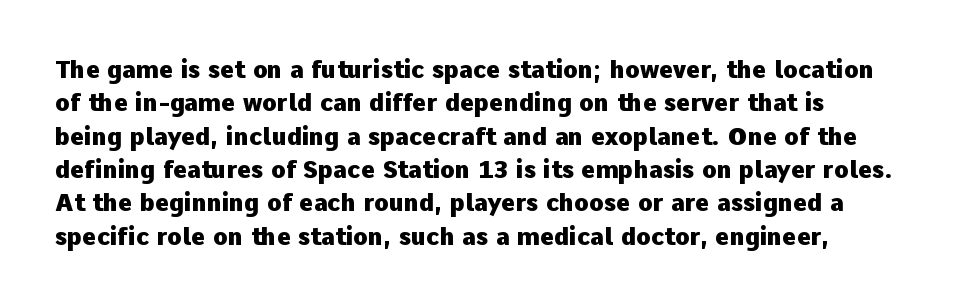
The image shows 24 px bold type, upright; set left-aligned, normal line spacing (1.39x), normal letter spacing, not underlined.
